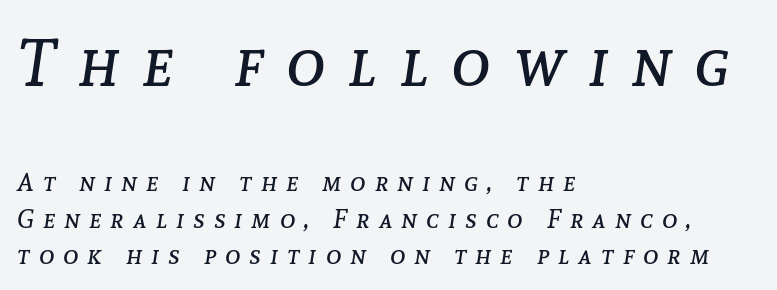
The rendering applies a slant to the glyphs. A typesetter would call this heavily tracked-out type. The setting favours the left margin, as ordinary paragraphs usually do. The strip under each line holds only bare page.
